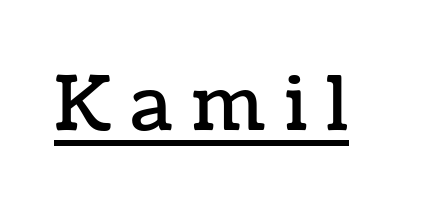
The image shows 74 px text type, upright; set unusually wide letter spacing (+0.26 em), underlined; low stroke contrast and a medium x-height.
